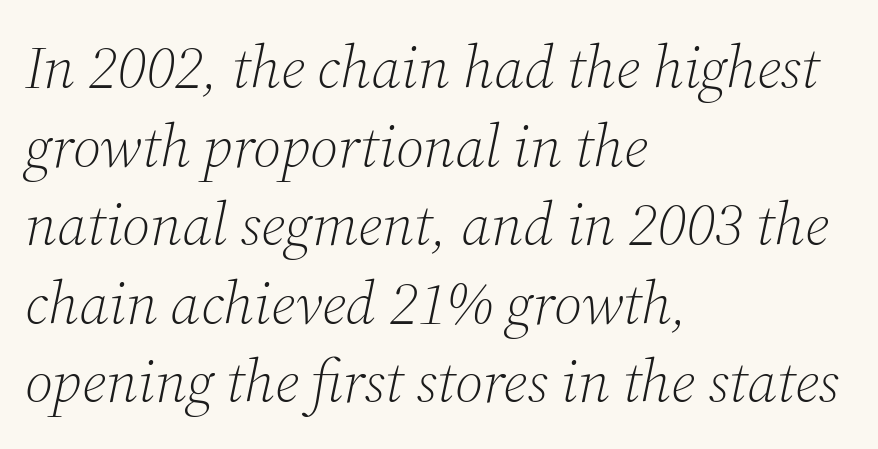
Each letter keeps its own natural width here, so spacing adapts to shape. Compared with typical body copy, the letter spacing here is the same. Honestly, the row spacing looks completely unremarkable. This rendering uses left alignment, leaving the right contour irregular.
